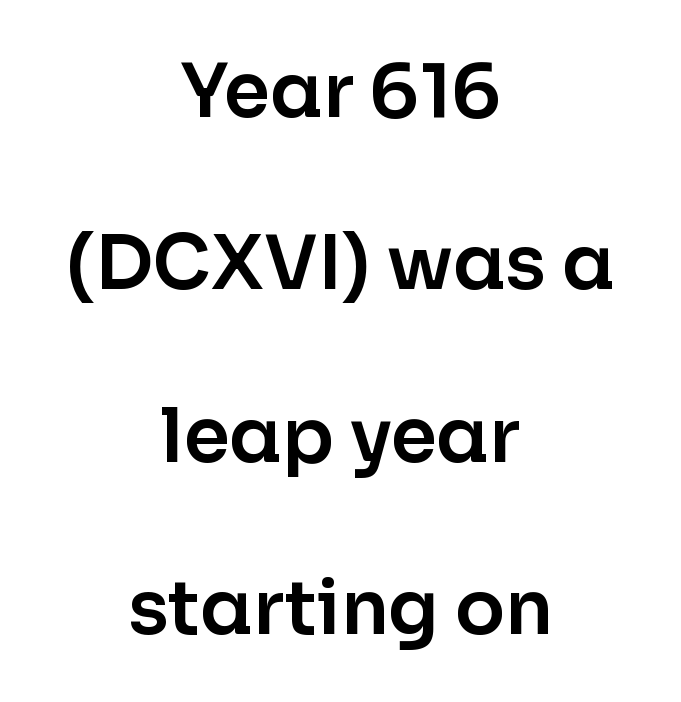
The image shows 74 px sans-serif type, upright; set centered, loose line spacing (2.33x), normal letter spacing, not underlined; low stroke contrast and a medium x-height.
